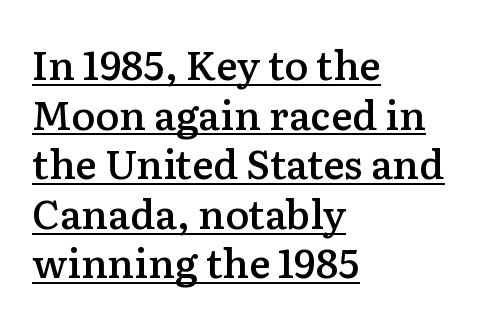
A typesetter would label this face a serif. These lines are rendered in a variable-pitch font. Weight: semibold (demi). Teacher's note: observe the even left margin — that is flush-left alignment.
